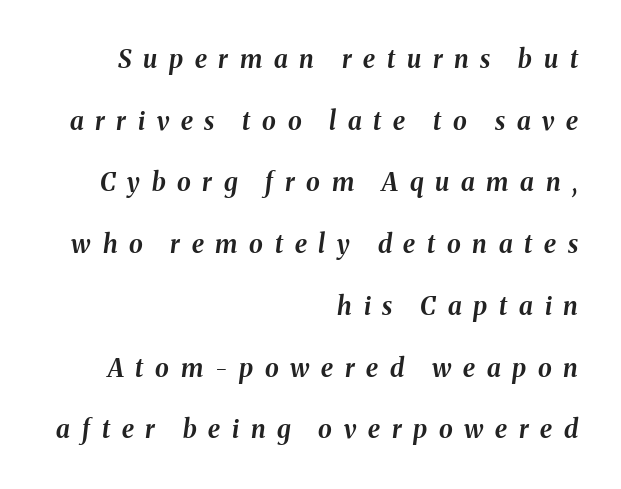
The image shows 25 px bold type, italic (leaning right); set right-aligned, loose line spacing (2.47x), unusually wide letter spacing (+0.47 em), not underlined.
